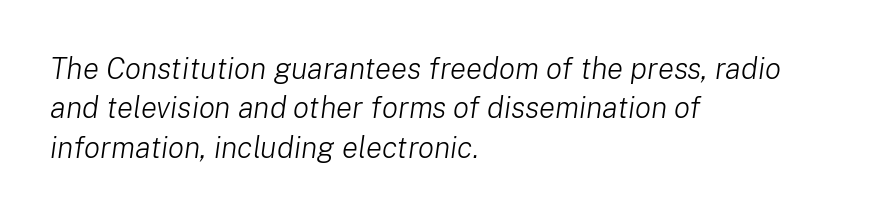
Q: Is the text bold? A: No.
Q: Is the text italic (slanted)? A: Yes, it leans right by about 8 degrees.
Q: Is the text underlined? A: No.
Q: How is the paragraph aligned? A: Left-aligned.
Q: Is the spacing between letters normal or unusually wide? A: Normal.
Q: Is the spacing between lines tight, normal or loose? A: Normal.
Q: Width (condensed, normal, or wide)? A: Normal.
Q: Stroke contrast? A: Low.
Q: x-height? A: Medium.
Q: Monospaced? A: No.
